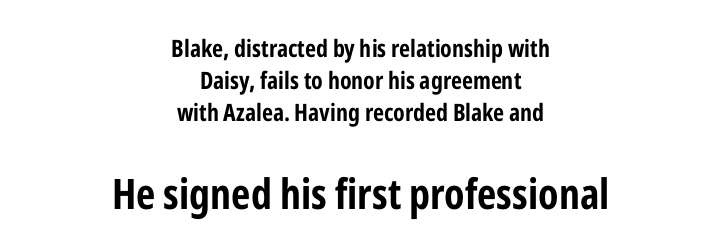
The image shows 42 px bold, condensed sans-serif type, upright; set centered, normal line spacing (1.33x), normal letter spacing, not underlined; the second (bottom) block is 1.75x larger; low stroke contrast and a medium x-height.
